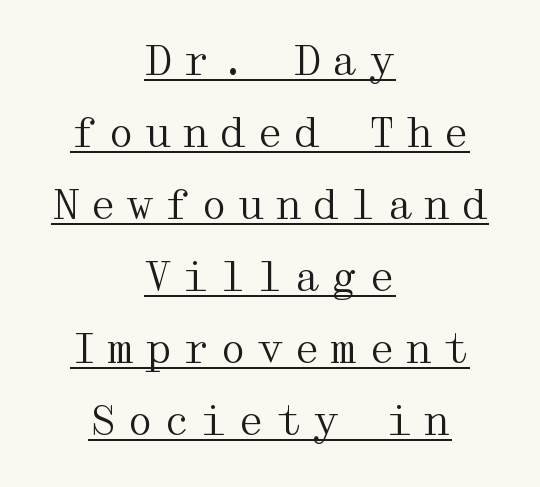
{"serif": "yes", "italic": "no", "bold": "no", "weight": "regular", "width": "wide", "stroke_contrast": "medium", "x_height": "medium", "underline": "yes", "align": "center", "line_spacing_ratio": 1.8, "letter_spacing": "wide", "letter_spacing_em": 0.23, "glyph_px": 40}
